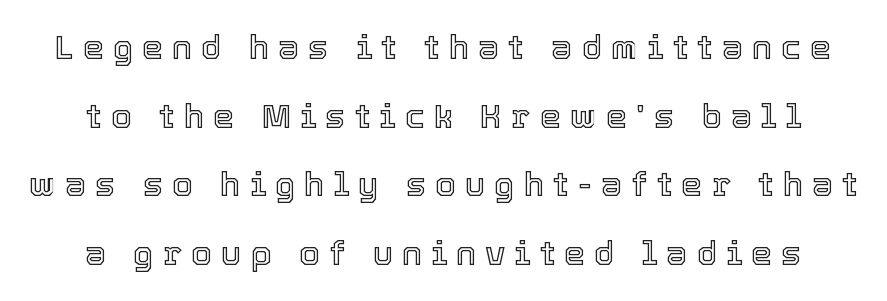
Q: Is the text italic (slanted)? A: No, it is upright.
Q: Is the text underlined? A: No.
Q: Is the spacing between letters normal or unusually wide? A: Unusually wide.
Q: Is the spacing between lines tight, normal or loose? A: Loose.
Q: Width (condensed, normal, or wide)? A: Normal.
Q: x-height? A: Medium.
Q: Monospaced? A: No.
